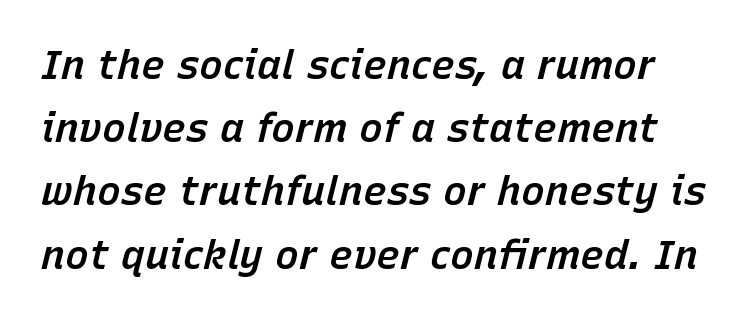
Q: Is the text bold? A: Semi-bold.
Q: Is the text italic (slanted)? A: Yes, it leans right by about 15 degrees.
Q: Is the text underlined? A: No.
Q: Is the spacing between letters normal or unusually wide? A: Normal.
Q: Is the spacing between lines tight, normal or loose? A: Normal.
Q: Width (condensed, normal, or wide)? A: Normal.
Q: Stroke contrast? A: Low.
Q: x-height? A: Medium.
Q: Monospaced? A: No.
